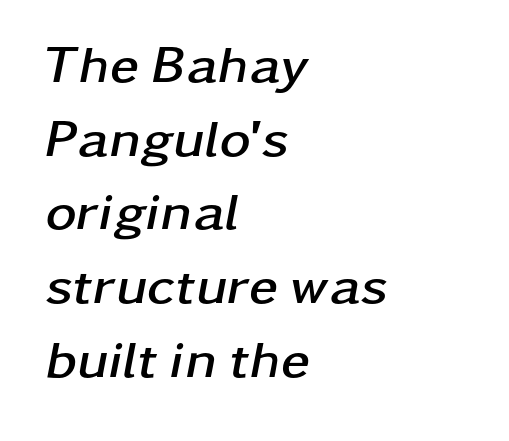
{"italic": "yes", "lean": "right", "slant_degrees": 11, "bold": "yes", "weight": "semibold", "width": "wide", "stroke_contrast": "low", "x_height": "medium", "monospaced": "no", "underline": "no", "align": "left", "line_spacing": "normal", "line_spacing_ratio": 1.39, "letter_spacing": "normal", "letter_spacing_em": 0.0, "glyph_px": 53}
